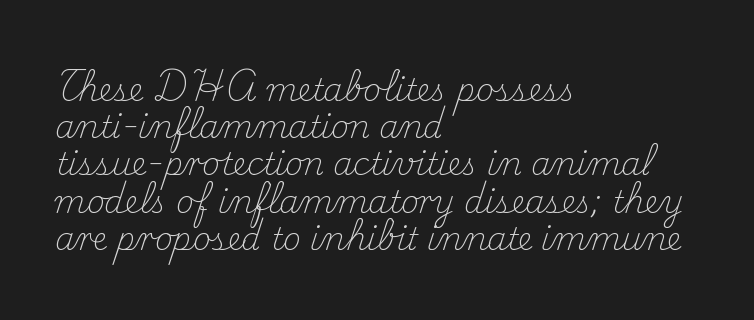
Q: Is the text bold? A: No.
Q: Is the text italic (slanted)? A: Yes.
Q: Is the typeface a serif or a sans-serif typeface? A: Serif.
Q: Is the text underlined? A: No.
Q: How is the paragraph aligned? A: Left-aligned.
Q: Is the spacing between letters normal or unusually wide? A: Normal.
Q: Width (condensed, normal, or wide)? A: Normal.
Q: Stroke contrast? A: Medium.
Q: x-height? A: Small.
Q: Monospaced? A: No.
